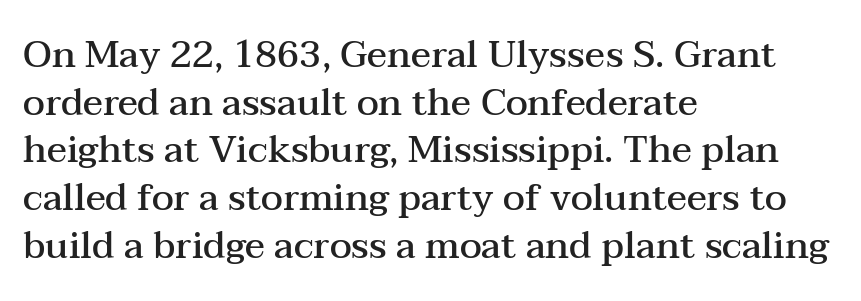
The image shows 37 px semibold, wide serif type, upright; set left-aligned, normal line spacing (1.29x), normal letter spacing, not underlined; medium stroke contrast and a medium x-height.
